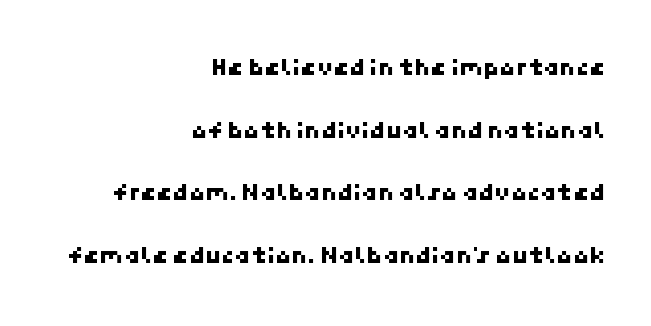
The image shows 26 px text type; set right-aligned, loose line spacing (2.41x), normal letter spacing, not underlined.
